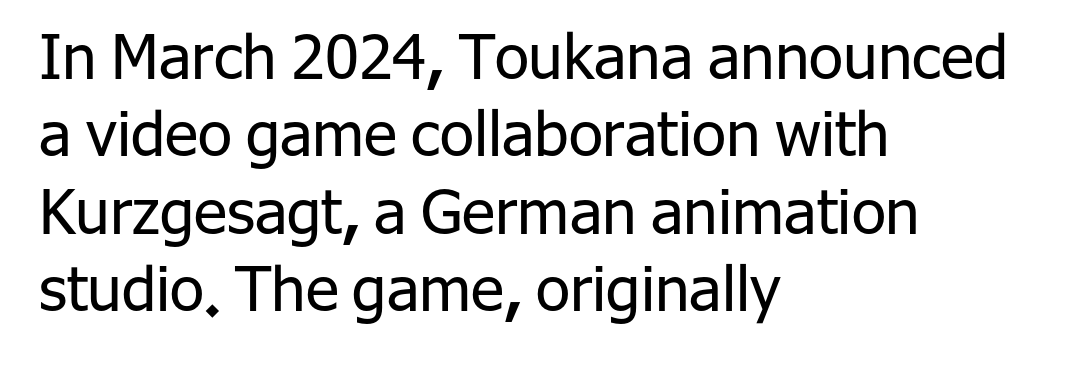
Q: Is the text bold? A: No.
Q: Is the text italic (slanted)? A: No, it is upright.
Q: Is the typeface a serif or a sans-serif typeface? A: Sans-serif.
Q: Is the text underlined? A: No.
Q: How is the paragraph aligned? A: Left-aligned.
Q: Is the spacing between letters normal or unusually wide? A: Normal.
Q: Is the spacing between lines tight, normal or loose? A: Normal.
Q: Width (condensed, normal, or wide)? A: Normal.
Q: Stroke contrast? A: Low.
Q: x-height? A: Medium.
Q: Monospaced? A: No.
